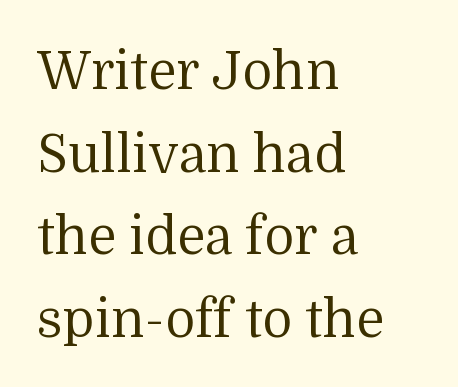
Q: Is the text bold? A: No.
Q: Is the text italic (slanted)? A: No, it is upright.
Q: Is the typeface a serif or a sans-serif typeface? A: Serif.
Q: Is the text underlined? A: No.
Q: How is the paragraph aligned? A: Left-aligned.
Q: Is the spacing between letters normal or unusually wide? A: Normal.
Q: Is the spacing between lines tight, normal or loose? A: Normal.
Q: Width (condensed, normal, or wide)? A: Normal.
Q: Stroke contrast? A: Medium.
Q: x-height? A: Medium.
Q: Monospaced? A: No.
